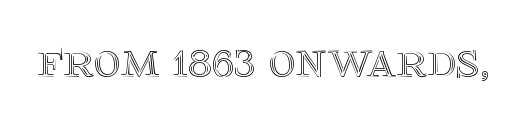
The image shows 52 px text type, upright; set normal letter spacing, not underlined; a large x-height.
